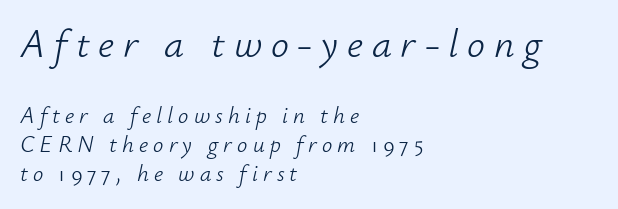
{"italic": "yes", "lean": "right", "slant_degrees": 12, "bold": "no", "weight": "light", "width": "normal", "stroke_contrast": "low", "x_height": "small", "monospaced": "no", "underline": "no", "align": "left", "line_spacing": "normal", "line_spacing_ratio": 1.26, "letter_spacing": "wide", "letter_spacing_em": 0.22, "larger_block": "first", "size_ratio": 1.74, "glyph_px": 40}
